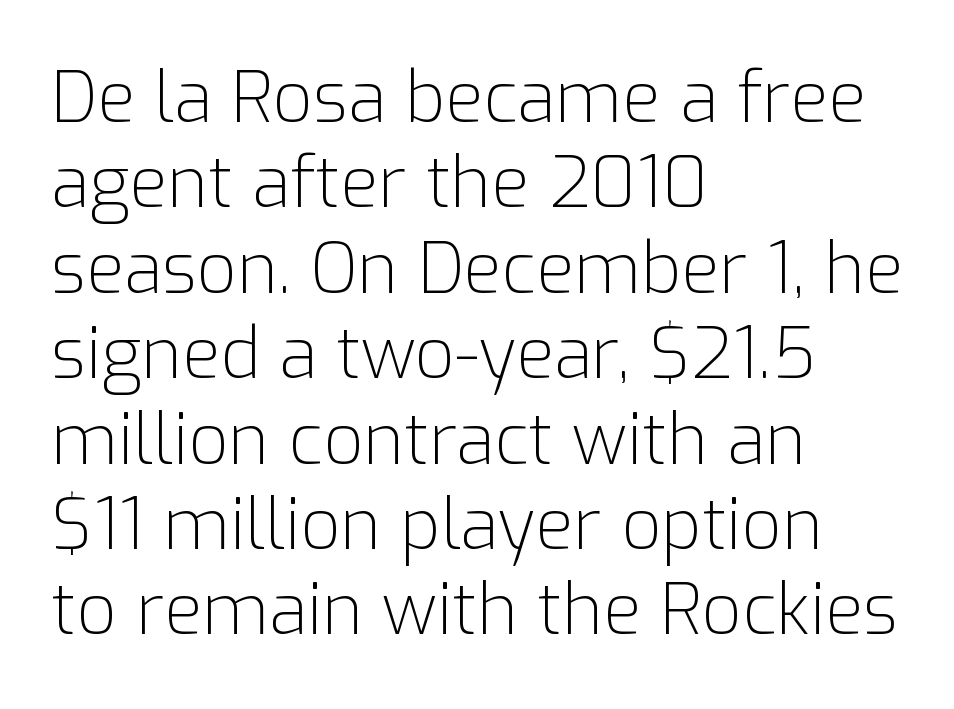
Every stem runs plumb, perpendicular to the baseline. Heaviness? Minimal to ordinary, like unemphasized prose. Note the varied advance widths — an 'i' is clearly narrower than an 'm'. No extra tracking has been applied to these lines. Alignment: flush left.
